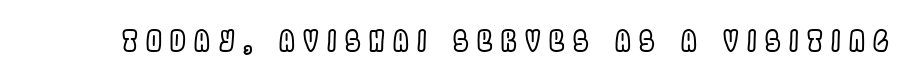
Q: Is the text italic (slanted)? A: No, it is upright.
Q: Is the text underlined? A: No.
Q: Is the spacing between letters normal or unusually wide? A: Unusually wide.
Q: Width (condensed, normal, or wide)? A: Condensed.
Q: x-height? A: Large.
Q: Monospaced? A: No.
